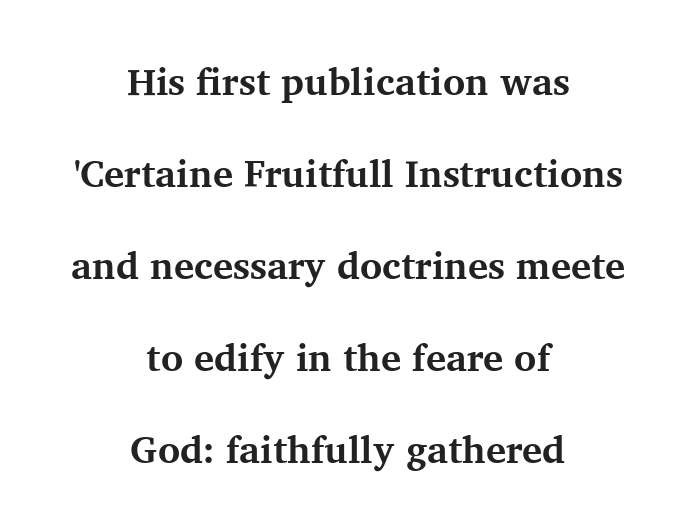
{"serif": "yes", "italic": "no", "bold": "yes", "weight": "bold", "width": "normal", "stroke_contrast": "medium", "x_height": "medium", "monospaced": "no", "underline": "no", "align": "center", "line_spacing": "loose", "line_spacing_ratio": 2.42, "letter_spacing": "normal", "letter_spacing_em": 0.0, "glyph_px": 38}
